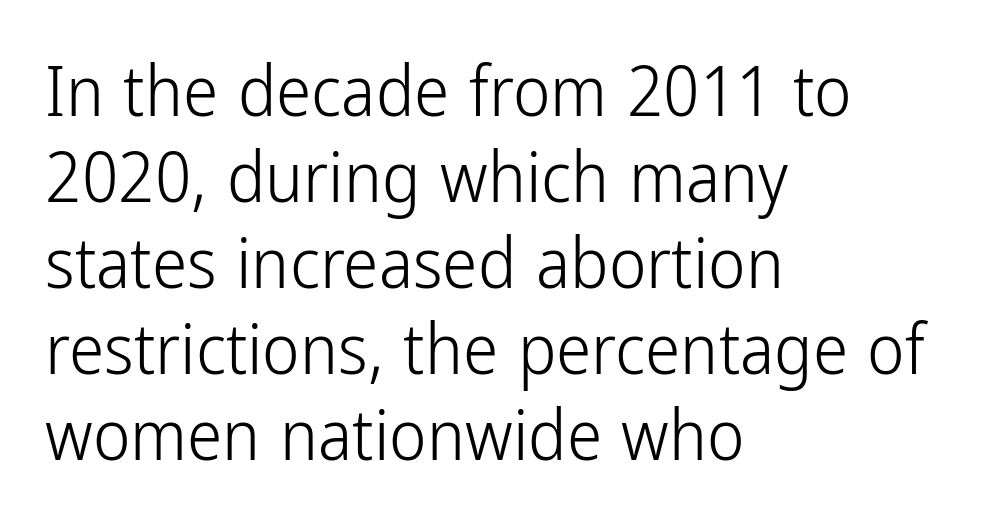
A typesetter would call this zero additional tracking. Grotesque or geometric, the face here clearly has no serifs. The letters look calm and open, with moderate or lighter stems. The space directly below the letters is spotless. The compositor pushed each line to the left boundary. The passage shown is typed in a proportional face where columns would drift.
